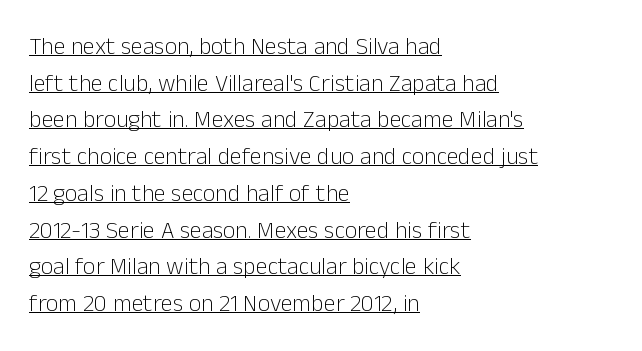
Somebody hit Ctrl+U on this one — the words are underlined. Characters remain perfectly vertical along every line. Reading down the block, your eye returns to a fixed left position each line. The letters sit at their default tracking, neither squeezed nor spread. Summary of vertical rhythm: regular, with standard interline spacing. Stroke mass is kept to a normal reading level or below.
